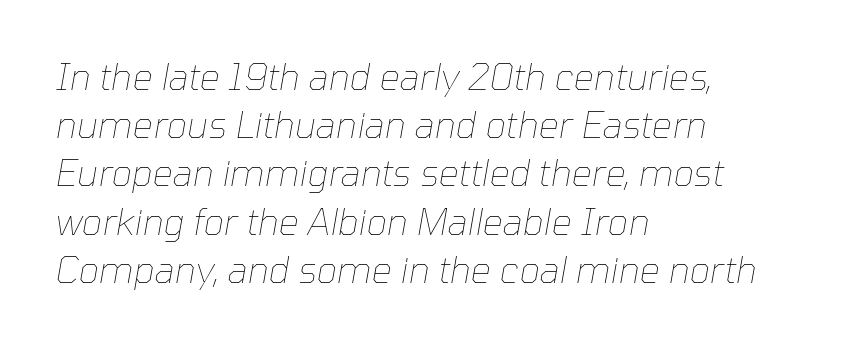
{"italic": "yes", "lean": "right", "slant_degrees": 10, "bold": "no", "weight": "thin", "width": "normal", "stroke_contrast": "low", "x_height": "medium", "monospaced": "no", "underline": "no", "align": "left", "line_spacing": "normal", "line_spacing_ratio": 1.34, "letter_spacing": "normal", "letter_spacing_em": 0.0, "glyph_px": 36}
